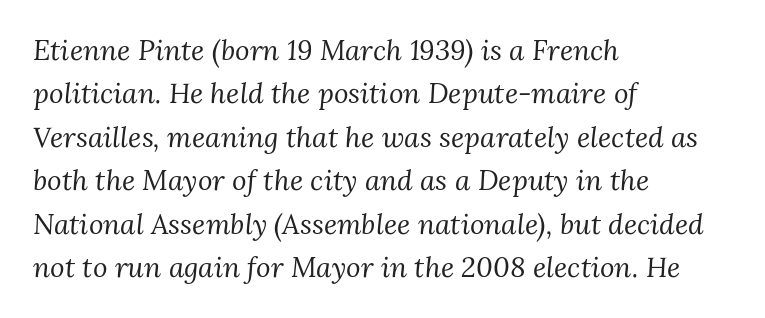
The face used here is proportionally spaced, like ordinary book or web type. Characters follow at the spacing the type designer built in. These lines were composed using italics. The type family on display is of the serif kind. The rendering uses a moderate line-height, typical for paragraphs.
